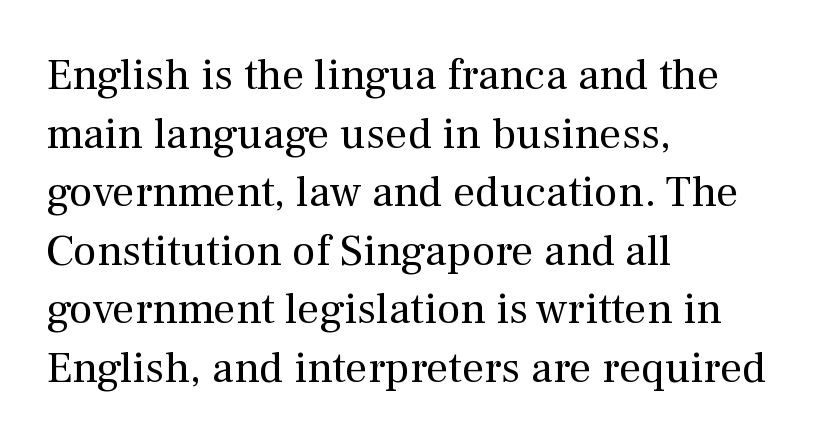
The area under the type is left untouched. Each letter keeps its own natural width here, so spacing adapts to shape. Every character sits straight up, as roman type does. The paragraph has a hard left edge and a soft right edge. There is no visible air inserted between adjacent glyphs. The line-height multiplier appears to be the usual default.
